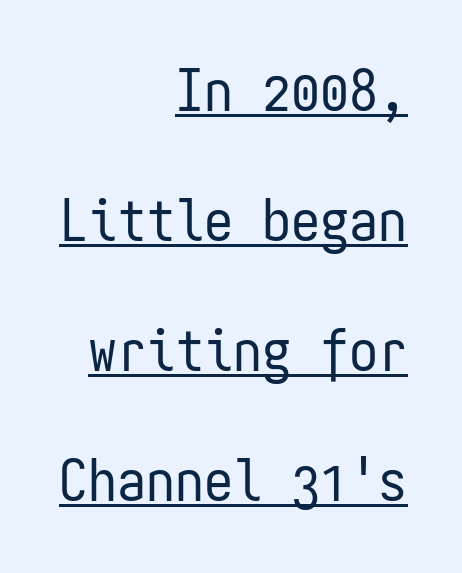
The image shows 58 px regular-weight, condensed sans-serif type, upright, monospaced; set right-aligned, loose line spacing (2.24x), normal letter spacing, underlined; low stroke contrast and a medium x-height.
